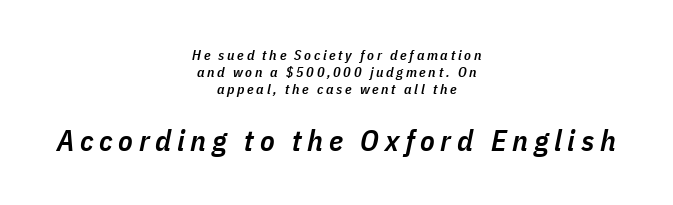
I'd describe the lettering as semibold — firm but not a full bold. Of the two passages, the one underneath uses the larger point size. Proportional: the letters do not fall into vertical columns. Check the space under the baseline: it is left empty. Alignment: centered.
